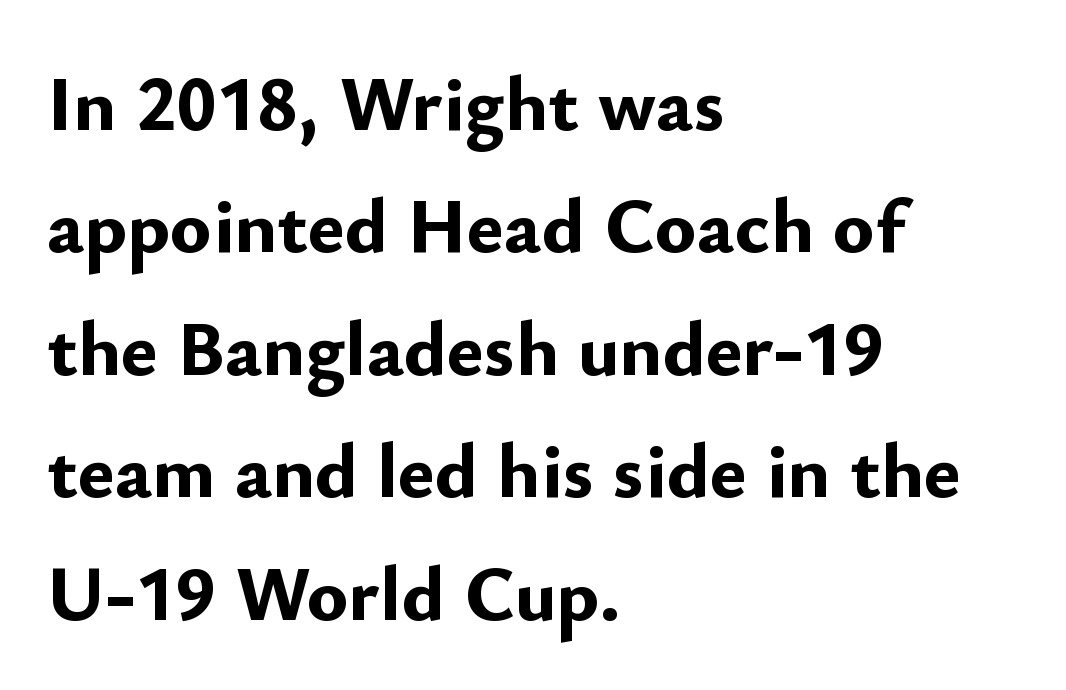
You can tell from the bare stems that sans-serif type was used. Which margin do the lines hug? The left one — the right edge is uneven. The passage shown is emphatically bold. A roman cut, with each character standing at attention. Just letters on the line, the space beneath them empty. The space between consecutive lines is moderate.
